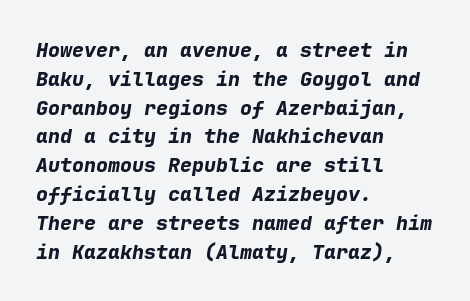
The image shows 20 px bold type, italic (leaning right); set left-aligned, normal line spacing (1.44x), normal letter spacing, not underlined.
